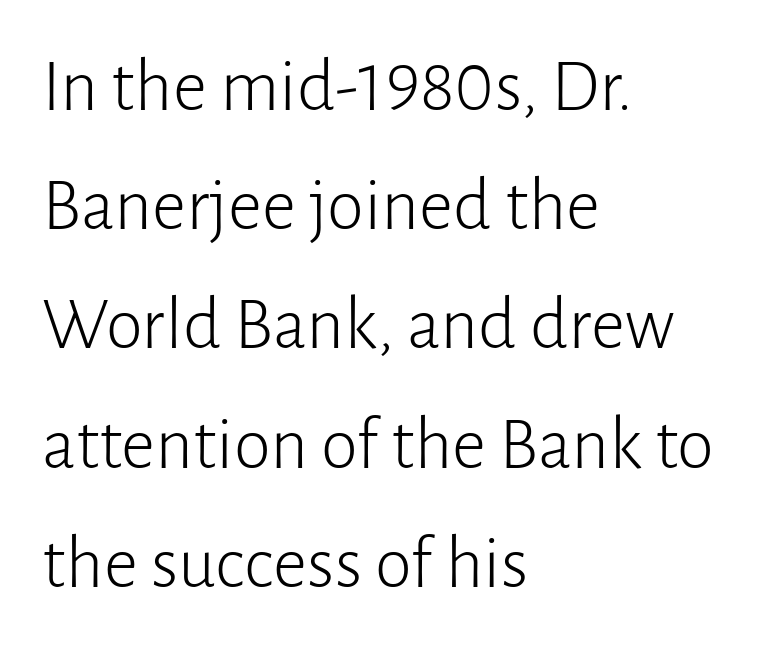
Q: Is the text bold? A: No.
Q: Is the text italic (slanted)? A: No, it is upright.
Q: Is the typeface a serif or a sans-serif typeface? A: Sans-serif.
Q: Is the text underlined? A: No.
Q: How is the paragraph aligned? A: Left-aligned.
Q: Is the spacing between letters normal or unusually wide? A: Normal.
Q: Is the spacing between lines tight, normal or loose? A: Normal.
Q: Width (condensed, normal, or wide)? A: Normal.
Q: Stroke contrast? A: Low.
Q: x-height? A: Medium.
Q: Monospaced? A: No.
